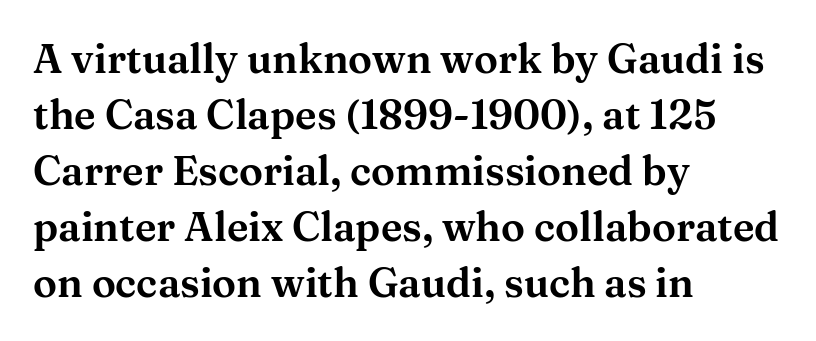
Q: Is the text italic (slanted)? A: No, it is upright.
Q: Is the typeface a serif or a sans-serif typeface? A: Serif.
Q: Is the text underlined? A: No.
Q: How is the paragraph aligned? A: Left-aligned.
Q: Is the spacing between letters normal or unusually wide? A: Normal.
Q: Is the spacing between lines tight, normal or loose? A: Normal.
Q: Width (condensed, normal, or wide)? A: Wide.
Q: Stroke contrast? A: Medium.
Q: x-height? A: Medium.
Q: Monospaced? A: No.
